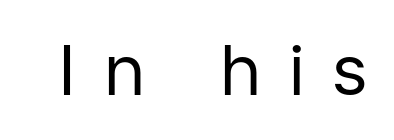
{"serif": "no", "italic": "no", "bold": "no", "weight": "regular", "width": "normal", "stroke_contrast": "low", "x_height": "medium", "monospaced": "no", "underline": "no", "letter_spacing": "wide", "letter_spacing_em": 0.44, "glyph_px": 69}
